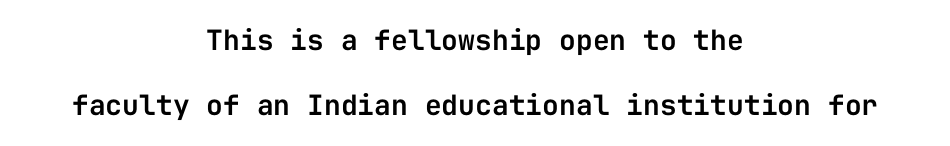
{"serif": "no", "italic": "no", "width": "normal", "stroke_contrast": "low", "x_height": "medium", "monospaced": "yes", "underline": "no", "align": "center", "line_spacing": "loose", "line_spacing_ratio": 2.33, "letter_spacing": "normal", "letter_spacing_em": 0.0, "glyph_px": 28}
